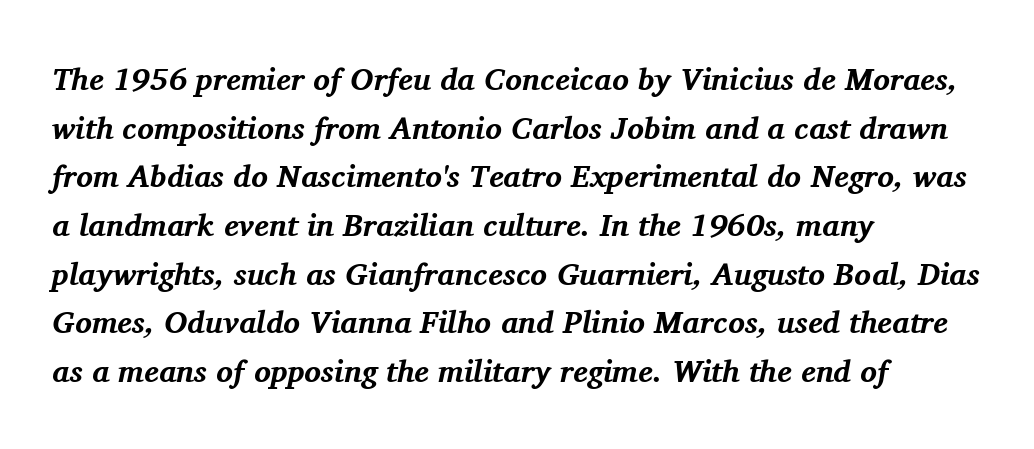
Q: Is the text bold? A: Yes.
Q: Is the text italic (slanted)? A: Yes, it leans right by about 11 degrees.
Q: Is the typeface a serif or a sans-serif typeface? A: Serif.
Q: Is the text underlined? A: No.
Q: How is the paragraph aligned? A: Left-aligned.
Q: Is the spacing between letters normal or unusually wide? A: Normal.
Q: Is the spacing between lines tight, normal or loose? A: Normal.
Q: Width (condensed, normal, or wide)? A: Normal.
Q: Stroke contrast? A: Medium.
Q: x-height? A: Medium.
Q: Monospaced? A: No.
